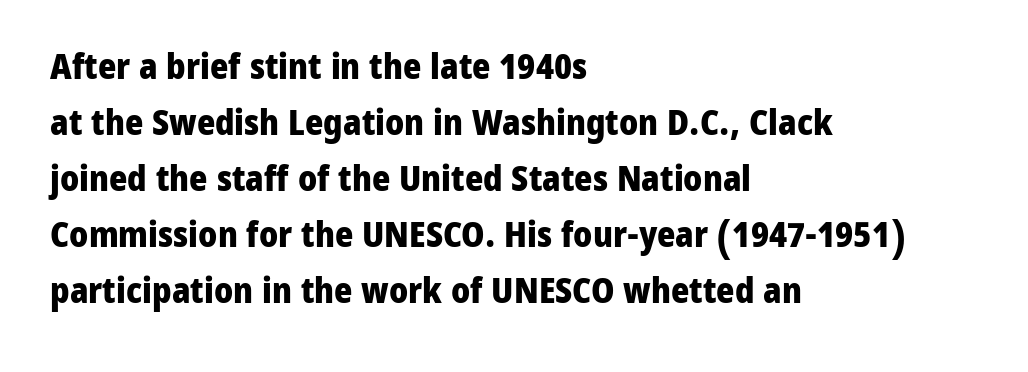
{"serif": "no", "italic": "no", "bold": "yes", "weight": "heavy", "width": "normal", "stroke_contrast": "low", "x_height": "medium", "monospaced": "no", "underline": "no", "align": "left", "line_spacing": "normal", "line_spacing_ratio": 1.6, "letter_spacing": "normal", "letter_spacing_em": 0.0, "glyph_px": 35}
